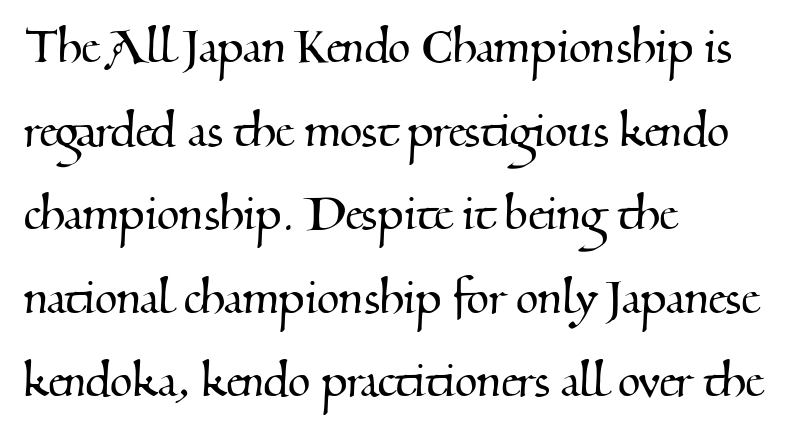
Looks like regular typesetting: each glyph gets only the width it needs. Quick note: interline space is typical. Yep, those are serifs on the letters. All the whitespace from short lines collects on the right. The baseline area is clear.
